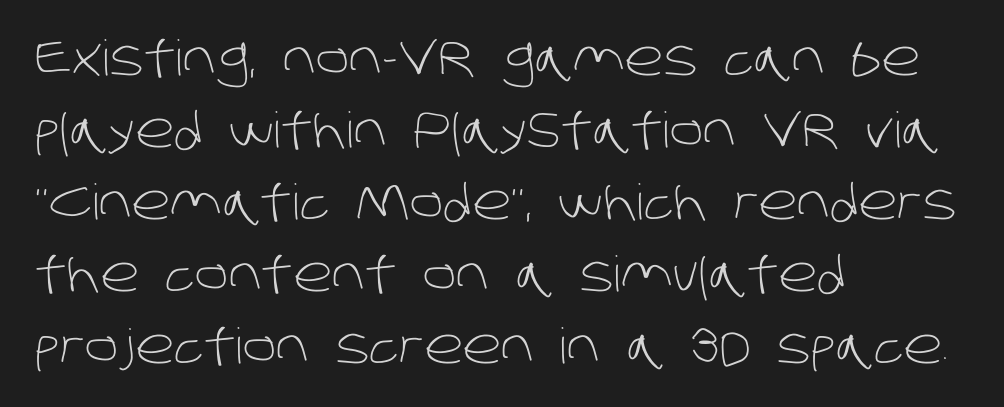
Characters follow at the spacing the type designer built in. Think of a printed novel: that variable character pitch is what you see here. Rows of type keep a routine distance in the vertical direction. Only glyphs here, with clear space below each row. Short and long lines alike share a common starting point at left.
